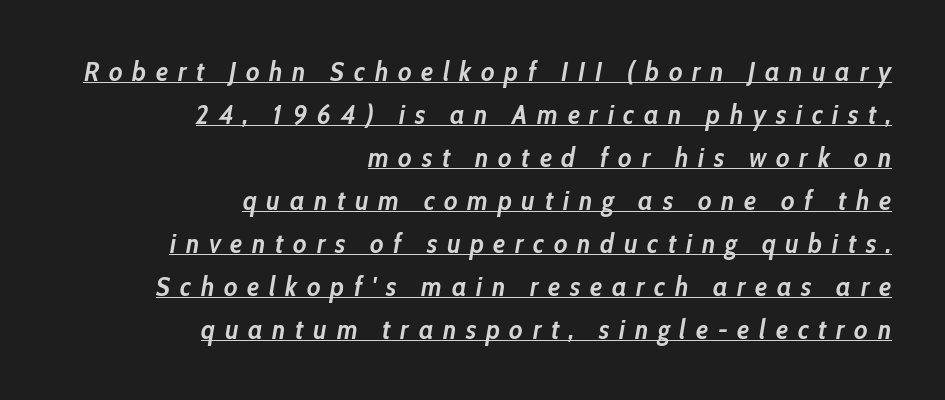
Does extra space separate the letters? Yes, quite a lot of it. Rows of type keep a routine distance in the vertical direction. There's an unmistakable incline to the writing here. Summary of weight: heavy, a full bold. The sample's only ornament is a line tracing under the words. A student would call this right alignment; a typographer would say flush right, rag left.
